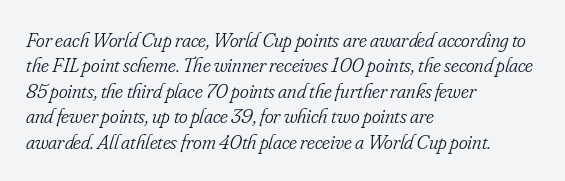
Q: Is the text bold? A: No.
Q: Is the text italic (slanted)? A: Yes, it leans right by about 16 degrees.
Q: Is the text underlined? A: No.
Q: How is the paragraph aligned? A: Left-aligned.
Q: Is the spacing between letters normal or unusually wide? A: Normal.
